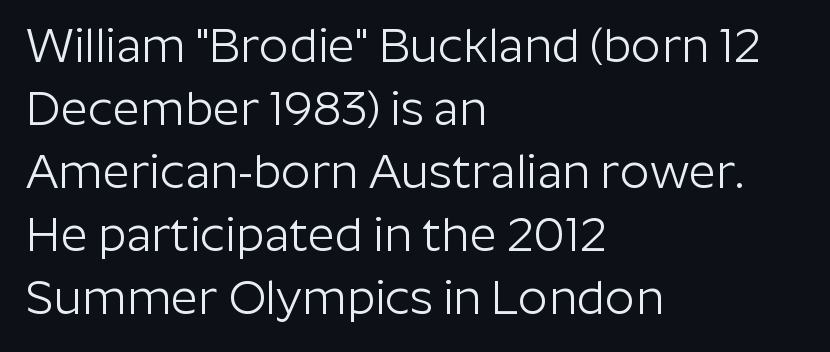
The image shows 47 px light sans-serif type, upright; set left-aligned, normal line spacing (1.34x), normal letter spacing, not underlined; low stroke contrast and a medium x-height.
